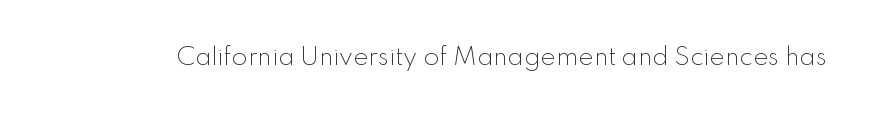
The type is set solid horizontally, with unmodified tracking. Words float on clear page, feet unadorned. A quiet, ordinary-to-light weight characterises the typeface. The type sits square on the baseline with zero lean.
